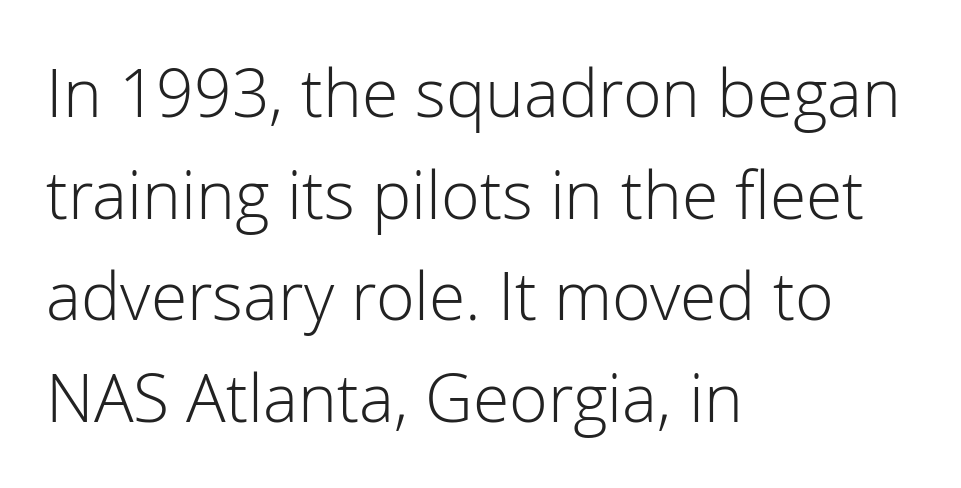
Ordinary non-slanted type is in use. Rows of type keep a routine distance in the vertical direction. Honestly, there is no underline to notice here at all. The passage shown is typeset with a sans-serif family. Spacing verdict: proportional, widths tailored to each character.
